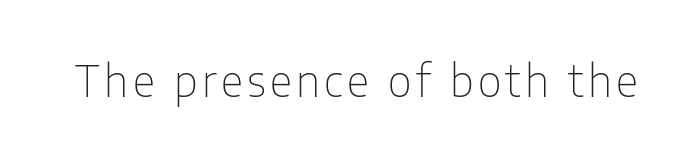
{"serif": "no", "italic": "no", "bold": "no", "weight": "thin", "width": "condensed", "stroke_contrast": "low", "x_height": "medium", "monospaced": "no", "underline": "no", "glyph_px": 44}
